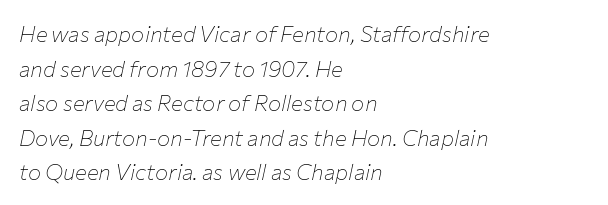
The image shows 22 px text type, italic (leaning right); set left-aligned, normal line spacing (1.57x), normal letter spacing, not underlined.
